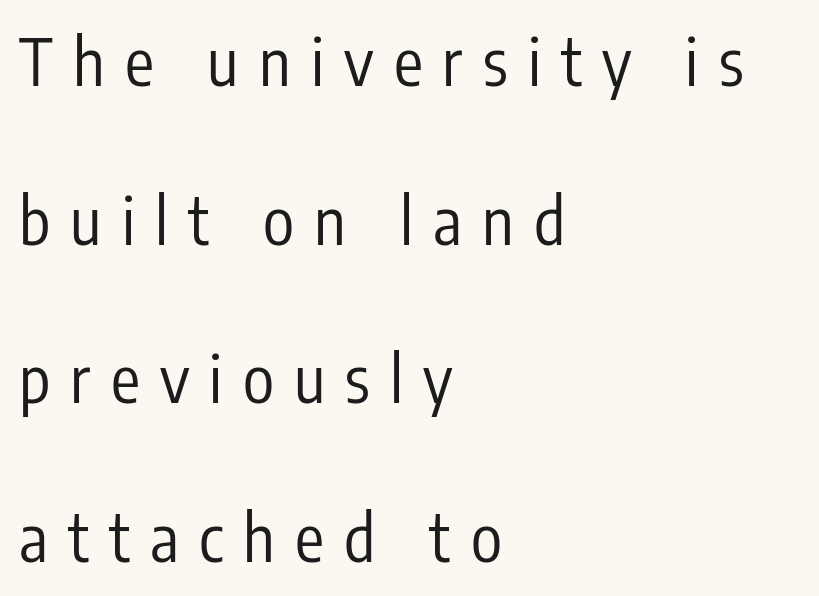
The image shows 65 px regular-weight, condensed sans-serif type, upright; set left-aligned, loose line spacing (2.44x), unusually wide letter spacing (+0.31 em), not underlined; low stroke contrast and a medium x-height.
